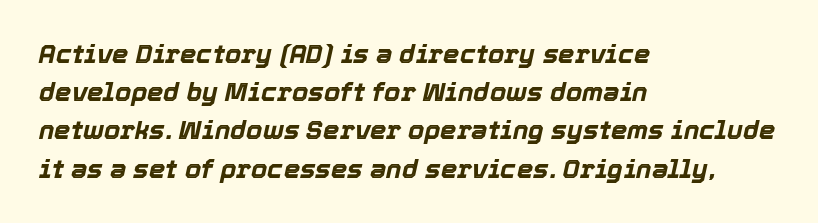
The image shows 26 px bold type, italic (leaning right); set left-aligned, normal line spacing (1.47x), normal letter spacing, not underlined.
